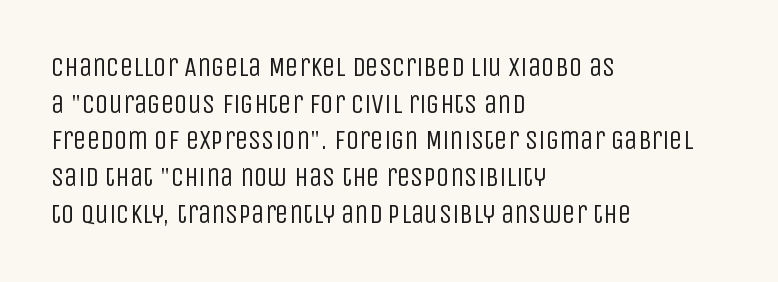
The image shows 27 px text type, upright; set left-aligned, normal line spacing (1.36x), normal letter spacing, not underlined.
